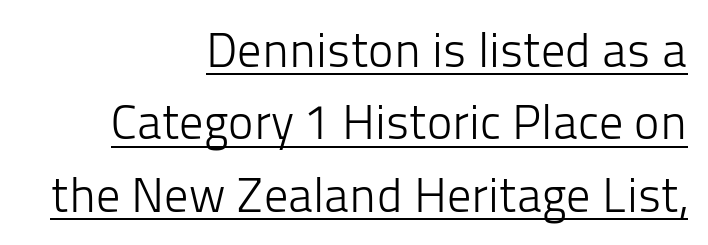
The line-height multiplier appears to be the usual default. The axis of the letterforms is exactly vertical. The font family rendered here belongs to the sans-serif group. A quiet, ordinary-to-light weight characterises the typeface. Does the copy run flush right? Yes — the right margin is perfectly even. This sample uses plain, unmodified letter spacing.
